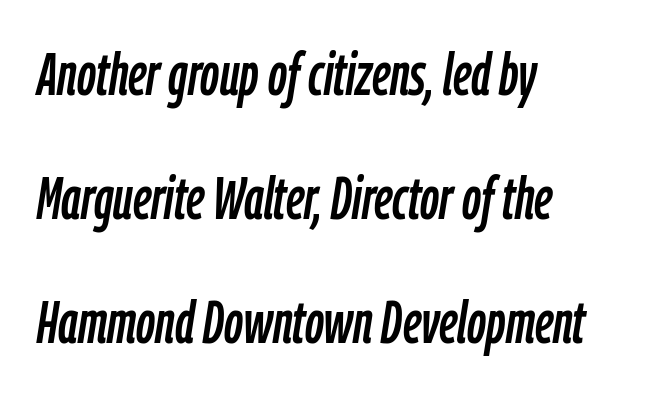
The image shows 59 px condensed type, italic (leaning right); set left-aligned, loose line spacing (2.1x), normal letter spacing, not underlined; low stroke contrast and a medium x-height.
